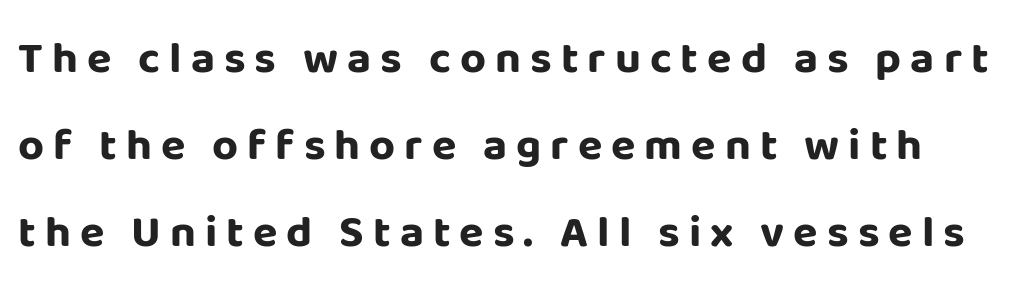
Q: Is the text bold? A: Yes.
Q: Is the text italic (slanted)? A: No, it is upright.
Q: Is the typeface a serif or a sans-serif typeface? A: Sans-serif.
Q: Is the text underlined? A: No.
Q: Is the spacing between letters normal or unusually wide? A: Unusually wide.
Q: Is the spacing between lines tight, normal or loose? A: Loose.
Q: Width (condensed, normal, or wide)? A: Normal.
Q: Stroke contrast? A: Low.
Q: x-height? A: Large.
Q: Monospaced? A: No.
